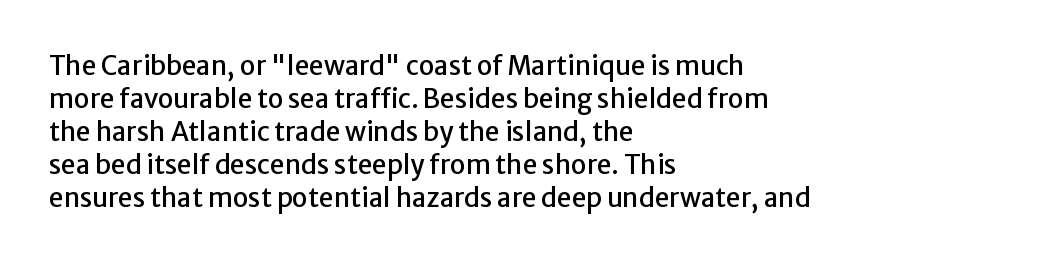
The image shows 26 px text type, upright; set left-aligned, normal line spacing (1.27x), normal letter spacing, not underlined.
